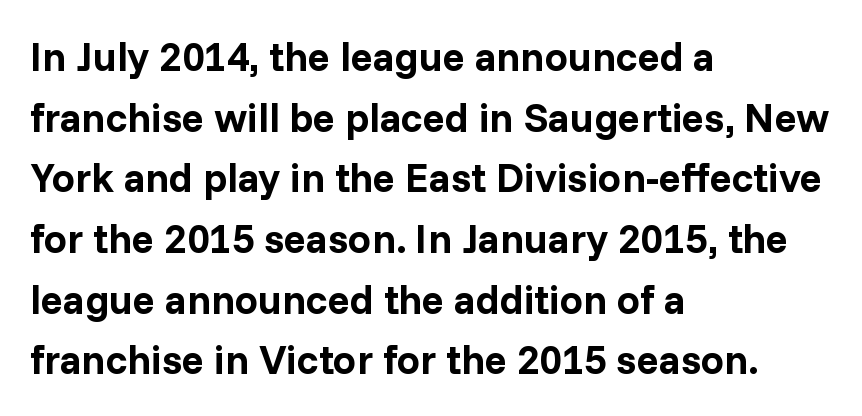
Q: Is the text bold? A: Yes.
Q: Is the text italic (slanted)? A: No, it is upright.
Q: Is the typeface a serif or a sans-serif typeface? A: Sans-serif.
Q: Is the text underlined? A: No.
Q: How is the paragraph aligned? A: Left-aligned.
Q: Is the spacing between letters normal or unusually wide? A: Normal.
Q: Is the spacing between lines tight, normal or loose? A: Normal.
Q: Width (condensed, normal, or wide)? A: Normal.
Q: Stroke contrast? A: Low.
Q: x-height? A: Medium.
Q: Monospaced? A: No.
